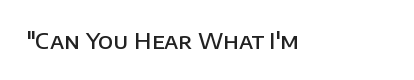
{"italic": "no", "bold": "semi", "underline": "no", "letter_spacing": "normal", "letter_spacing_em": 0.0, "glyph_px": 22}
